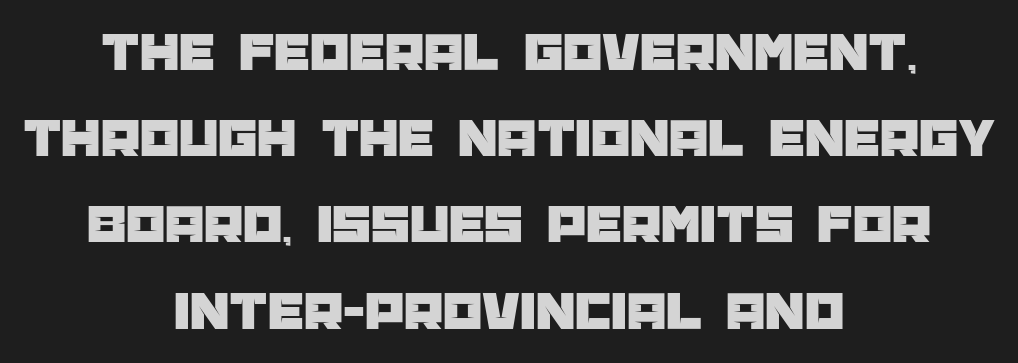
Think of a printed novel: that variable character pitch is what you see here. Tracking here is standard; glyphs follow each other at the usual distance. Reading down the block, each line starts at a different indent, mirrored at its end. When letters stand straight like this, we call the style roman or upright. Regular leading. Glance below the letters and you will spot only blank space.
